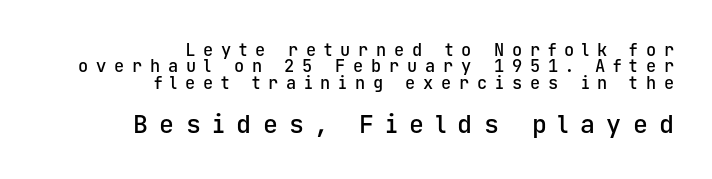
Horizontally, the lines are justified to the trailing edge only. The space between consecutive lines is stingy. Moderately thickened strokes mark this as semibold type. In terms of letterspacing, this is a distinctly airy, spread setting. Whoever set this made the second block the dominant, larger element.
